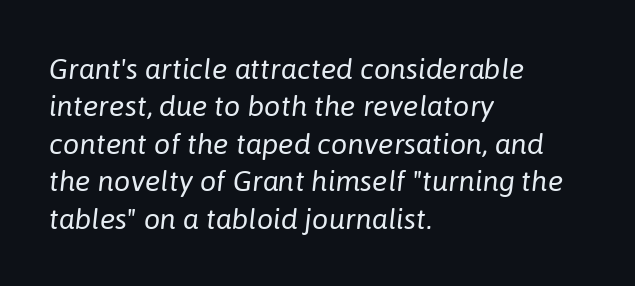
The glyphs are unaccompanied by any horizontal stroke below them. Interline gaps are of average width in this sample. The font's italic variant was chosen for this text. Compared with a centered layout, this one pins lines to the left instead.
